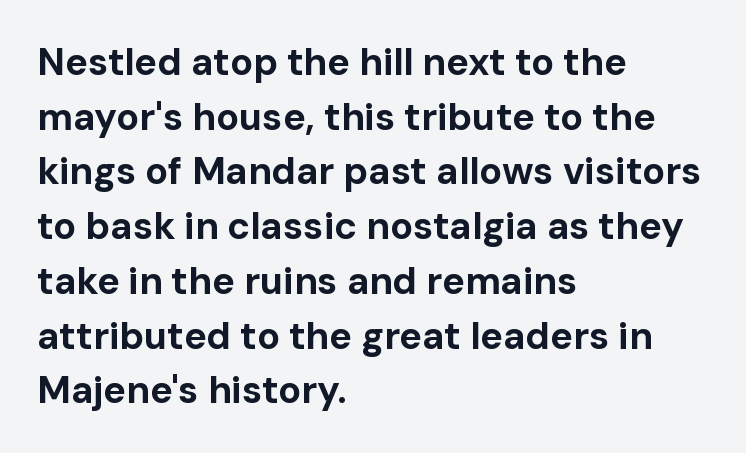
{"serif": "no", "italic": "no", "bold": "yes", "weight": "bold", "width": "normal", "stroke_contrast": "low", "x_height": "medium", "monospaced": "no", "underline": "no", "align": "left", "line_spacing": "normal", "line_spacing_ratio": 1.44, "letter_spacing": "normal", "letter_spacing_em": 0.0, "glyph_px": 38}
